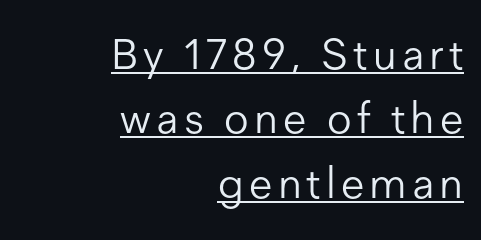
The image shows 43 px light sans-serif type, upright; set right-aligned, normal line spacing (1.5x), underlined; low stroke contrast and a medium x-height.
